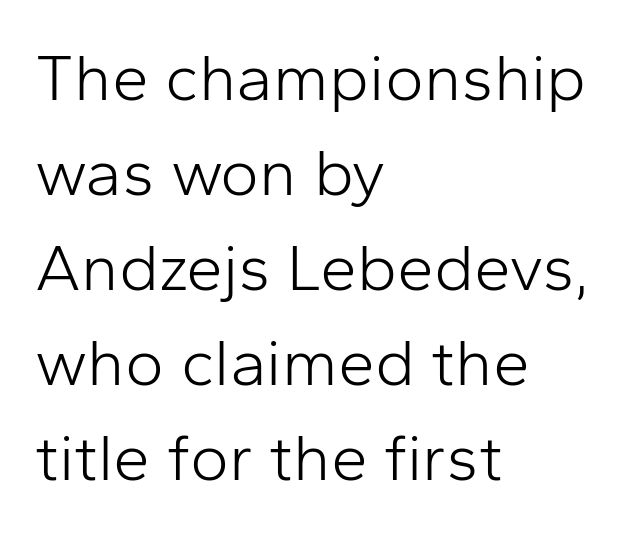
Weight class: somewhere from thin through regular. Just letters on the line, the space beneath them empty. Spacing verdict: proportional, widths tailored to each character. Classification — sans serif. Every stem runs plumb, perpendicular to the baseline. The rendering keeps characters at their native spacing.
